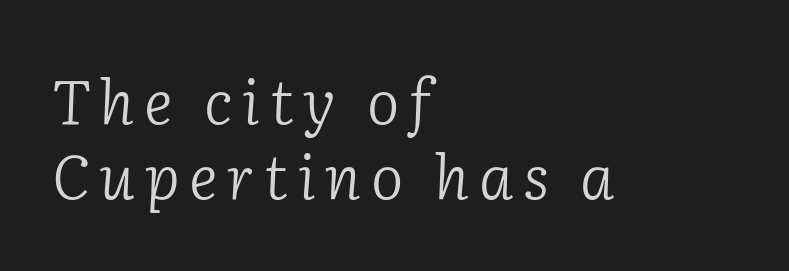
{"serif": "yes", "italic": "yes", "lean": "right", "slant_degrees": 2, "bold": "no", "weight": "light", "width": "normal", "stroke_contrast": "low", "x_height": "medium", "monospaced": "no", "underline": "no", "align": "left", "line_spacing_ratio": 1.23, "glyph_px": 61}
